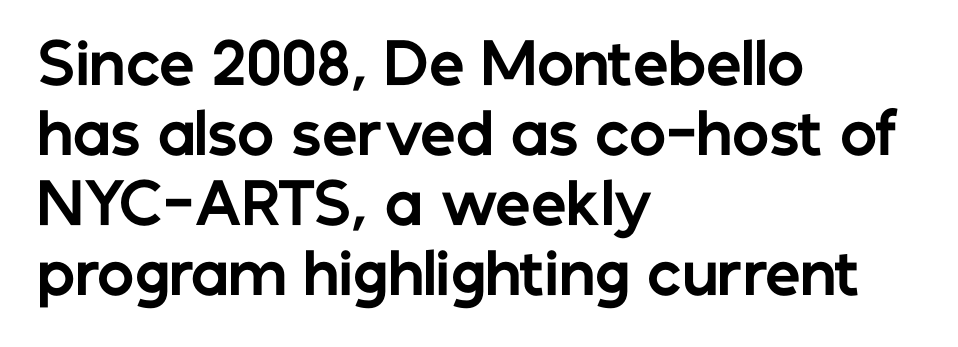
The letters stand upright; this is a roman face. The face used here is rendered with its standard letterfit. Regarding leading, the lines here are spaced in the standard way. Clear beneath every line of the passage. Think of a printed novel: that variable character pitch is what you see here. This sample uses a sans-serif face.
